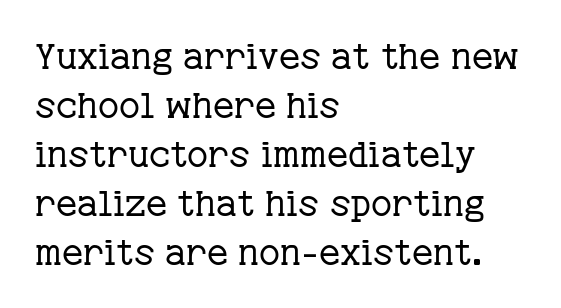
The image shows 36 px regular-weight serif type, upright; set left-aligned, normal line spacing (1.36x), normal letter spacing, not underlined; low stroke contrast and a medium x-height.
